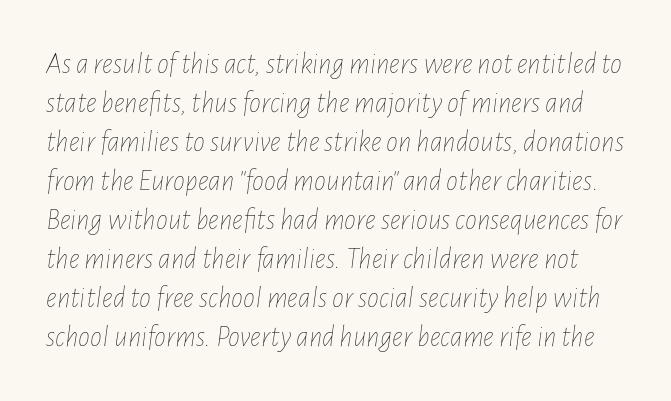
The image shows 30 px thin, condensed type, italic (leaning right); set normal line spacing (1.3x), normal letter spacing, not underlined; low stroke contrast and a medium x-height.
